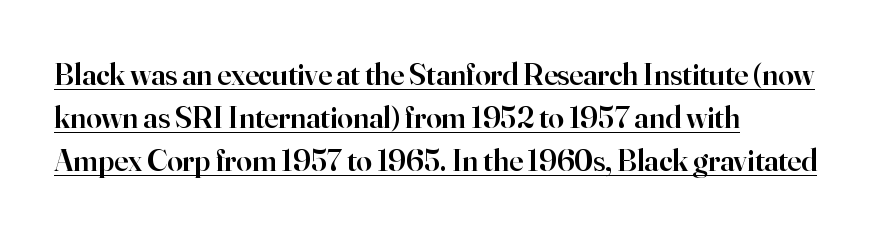
The image shows 31 px semibold serif type, upright; set left-aligned, normal line spacing (1.38x), normal letter spacing, underlined; high stroke contrast and a small x-height.
